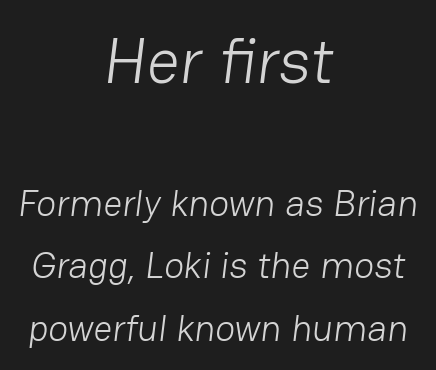
Q: Is the text bold? A: No.
Q: Is the typeface a serif or a sans-serif typeface? A: Sans-serif.
Q: Is the text underlined? A: No.
Q: How is the paragraph aligned? A: Centered.
Q: Is the spacing between letters normal or unusually wide? A: Normal.
Q: Is the spacing between lines tight, normal or loose? A: Normal.
Q: Which block of text is set in a larger size, the first (top) or the second (bottom)? A: The first (top) one.
Q: Width (condensed, normal, or wide)? A: Normal.
Q: Stroke contrast? A: Low.
Q: x-height? A: Medium.
Q: Monospaced? A: No.
